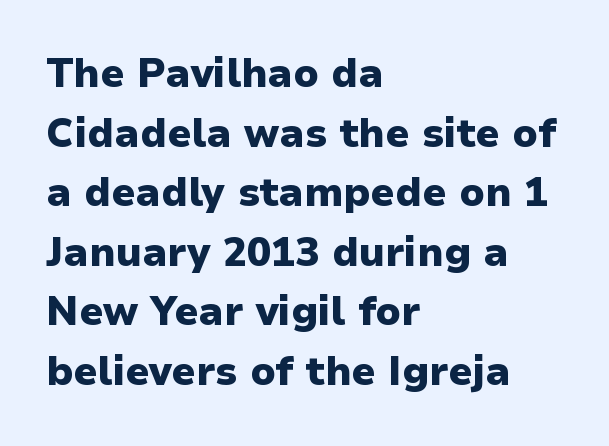
The image shows 40 px heavy sans-serif type, upright; set left-aligned, normal line spacing (1.49x), normal letter spacing, not underlined; low stroke contrast and a medium x-height.
